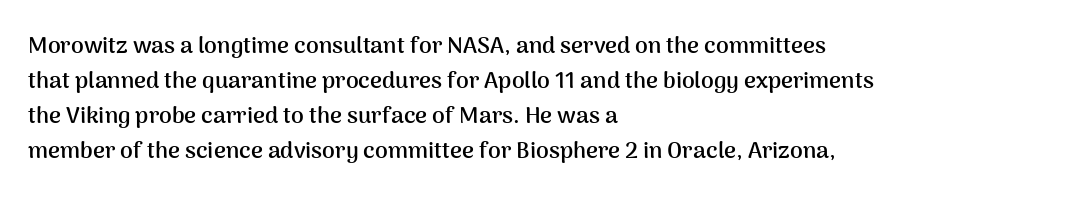
Q: Is the text bold? A: Yes.
Q: Is the text italic (slanted)? A: No, it is upright.
Q: Is the text underlined? A: No.
Q: How is the paragraph aligned? A: Left-aligned.
Q: Is the spacing between letters normal or unusually wide? A: Normal.
Q: Is the spacing between lines tight, normal or loose? A: Normal.
